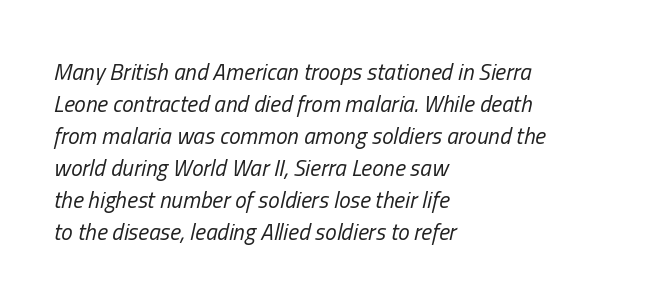
Check the space under the baseline: it is left empty. This is oblique type, the kind used for emphasis or titles. This sample is left-justified, so line endings fall wherever the words run out. Baseline-to-baseline distance is the conventional proportion of letter height. The cut favours lightness, reaching ordinary text weight at its darkest. A typesetter would call this zero additional tracking.
